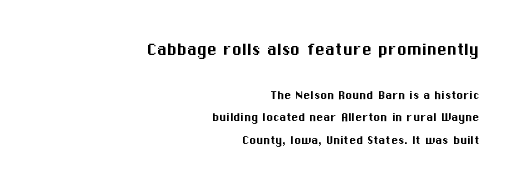
{"italic": "no", "underline": "no", "align": "right", "line_spacing": "normal", "line_spacing_ratio": 1.6, "letter_spacing": "normal", "letter_spacing_em": 0.0, "larger_block": "first", "size_ratio": 1.43, "glyph_px": 20}
